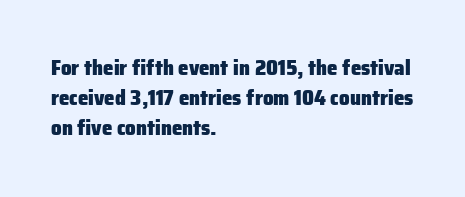
The image shows 21 px bold type, upright; set left-aligned, normal line spacing (1.44x), normal letter spacing, not underlined.
